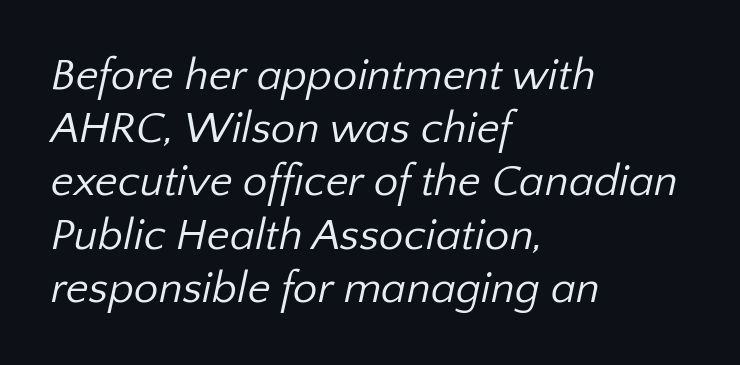
Q: Is the text bold? A: No.
Q: Is the typeface a serif or a sans-serif typeface? A: Sans-serif.
Q: Is the text underlined? A: No.
Q: How is the paragraph aligned? A: Left-aligned.
Q: Is the spacing between letters normal or unusually wide? A: Normal.
Q: Width (condensed, normal, or wide)? A: Normal.
Q: Stroke contrast? A: Low.
Q: x-height? A: Medium.
Q: Monospaced? A: No.
